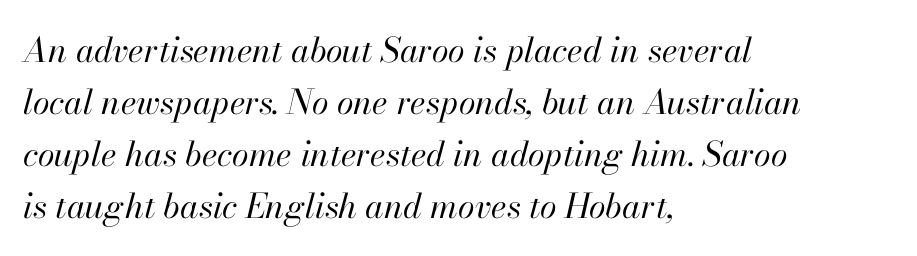
Q: Is the text bold? A: No.
Q: Is the text italic (slanted)? A: Yes, it leans right by about 13 degrees.
Q: Is the text underlined? A: No.
Q: How is the paragraph aligned? A: Left-aligned.
Q: Is the spacing between letters normal or unusually wide? A: Normal.
Q: Is the spacing between lines tight, normal or loose? A: Normal.
Q: Width (condensed, normal, or wide)? A: Normal.
Q: Stroke contrast? A: High.
Q: x-height? A: Small.
Q: Monospaced? A: No.
